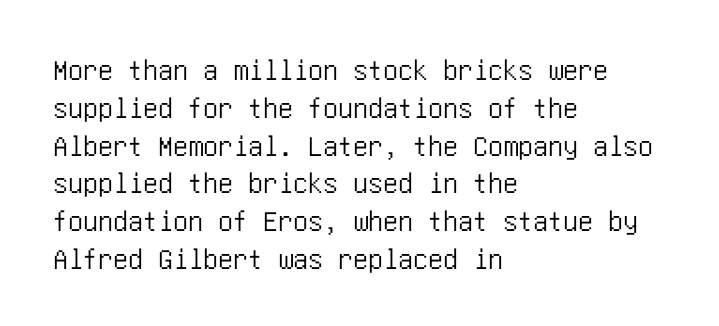
{"serif": "no", "italic": "no", "width": "condensed", "stroke_contrast": "low", "x_height": "large", "underline": "no", "align": "left", "line_spacing": "normal", "line_spacing_ratio": 1.26, "letter_spacing": "normal", "letter_spacing_em": 0.0, "glyph_px": 30}
